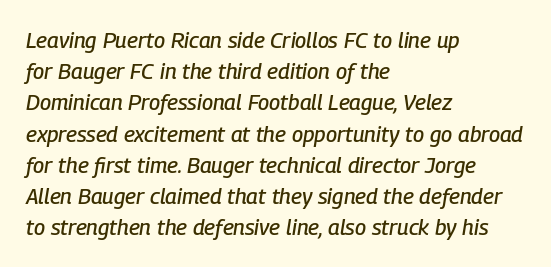
Q: Is the text italic (slanted)? A: Yes, it leans right by about 9 degrees.
Q: Is the text underlined? A: No.
Q: How is the paragraph aligned? A: Left-aligned.
Q: Is the spacing between letters normal or unusually wide? A: Normal.
Q: Is the spacing between lines tight, normal or loose? A: Normal.
